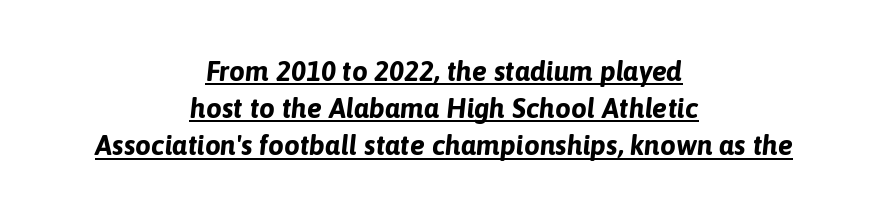
{"italic": "yes", "lean": "right", "slant_degrees": 6, "bold": "yes", "weight": "bold", "width": "normal", "stroke_contrast": "low", "x_height": "medium", "monospaced": "no", "underline": "yes", "align": "center", "line_spacing": "normal", "line_spacing_ratio": 1.33, "letter_spacing": "normal", "letter_spacing_em": 0.0, "glyph_px": 28}
